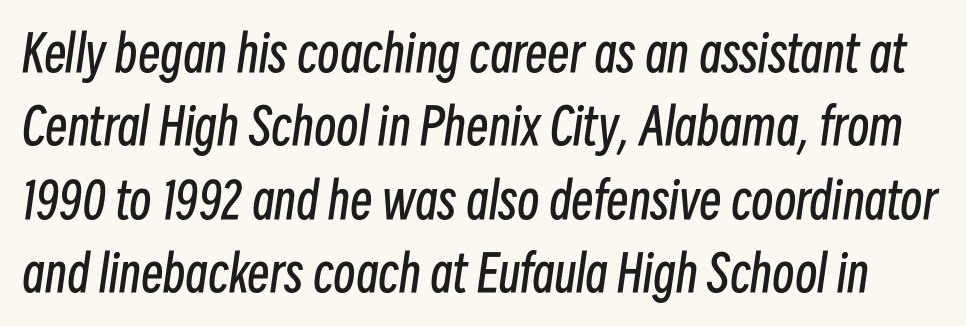
Q: Is the text bold? A: No.
Q: Is the text italic (slanted)? A: Yes, it leans right by about 8 degrees.
Q: Is the text underlined? A: No.
Q: Is the spacing between letters normal or unusually wide? A: Normal.
Q: Is the spacing between lines tight, normal or loose? A: Normal.
Q: Width (condensed, normal, or wide)? A: Condensed.
Q: Stroke contrast? A: Low.
Q: x-height? A: Medium.
Q: Monospaced? A: No.
